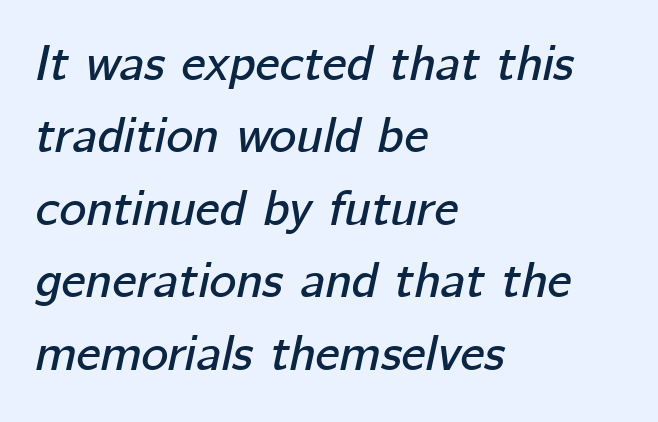
Between one letter and the next there's only the usual sliver of space. A student would call this left alignment; a typographer would say flush left, rag right. Would a proofreader flag this as italicized? Yes. How would I describe the line gaps? Plain and ordinary. Note the varied advance widths — an 'i' is clearly narrower than an 'm'. The foot of each line stays bare and open.
